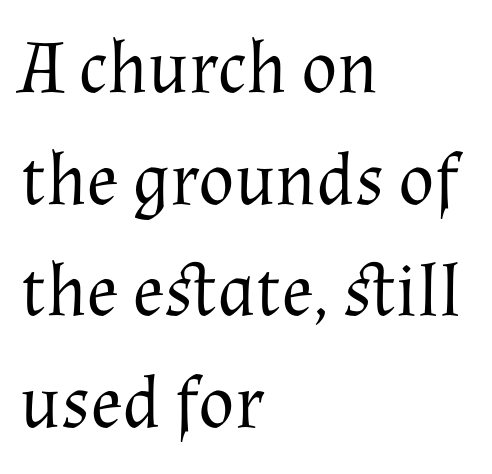
The image shows 75 px regular-weight serif type, upright; set left-aligned, normal line spacing (1.49x), normal letter spacing, not underlined; medium stroke contrast and a medium x-height.
